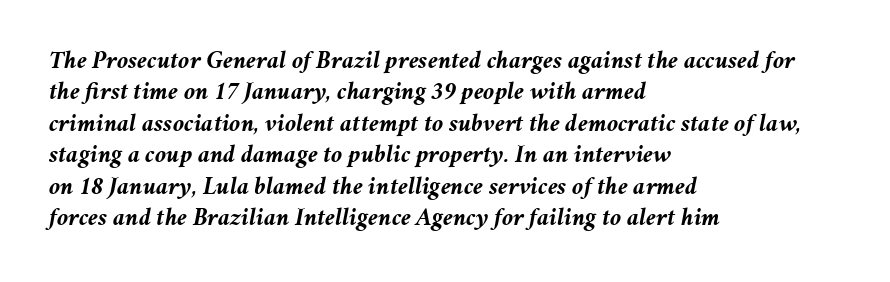
Alignment: flush left. Chunky letters — that's bold for sure. Type without underlining. The tracking reads as untouched default to a designer's eye.
